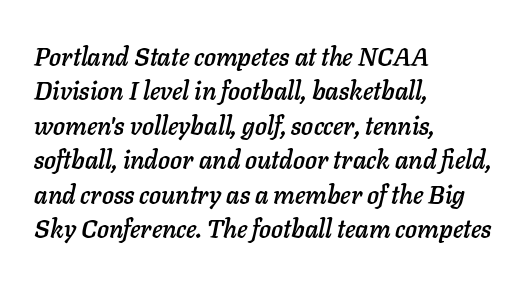
The image shows 25 px text type, italic (leaning right); set left-aligned, normal line spacing (1.38x), normal letter spacing, not underlined.
